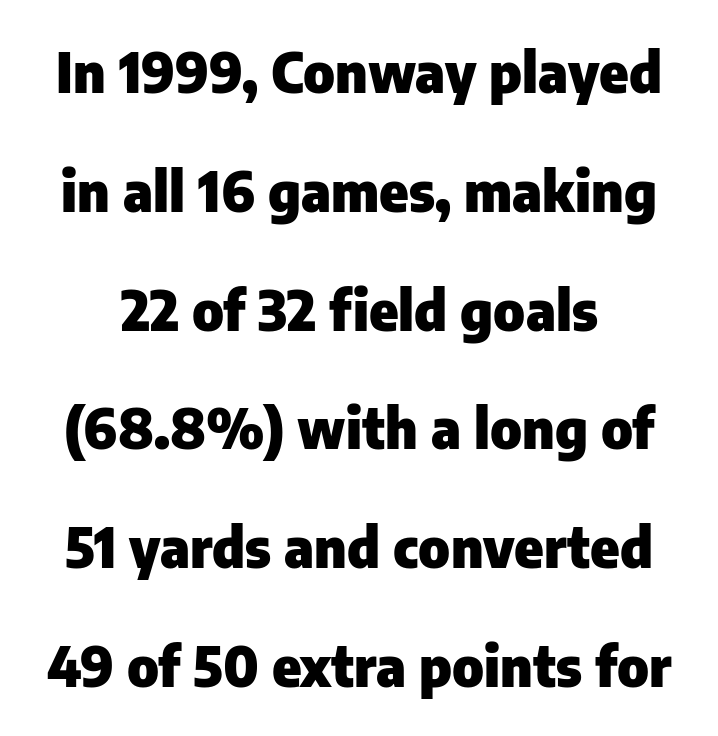
Q: Is the text bold? A: Yes.
Q: Is the text italic (slanted)? A: No, it is upright.
Q: Is the typeface a serif or a sans-serif typeface? A: Sans-serif.
Q: Is the text underlined? A: No.
Q: Is the spacing between letters normal or unusually wide? A: Normal.
Q: Is the spacing between lines tight, normal or loose? A: Loose.
Q: Width (condensed, normal, or wide)? A: Normal.
Q: Stroke contrast? A: Low.
Q: x-height? A: Medium.
Q: Monospaced? A: No.
